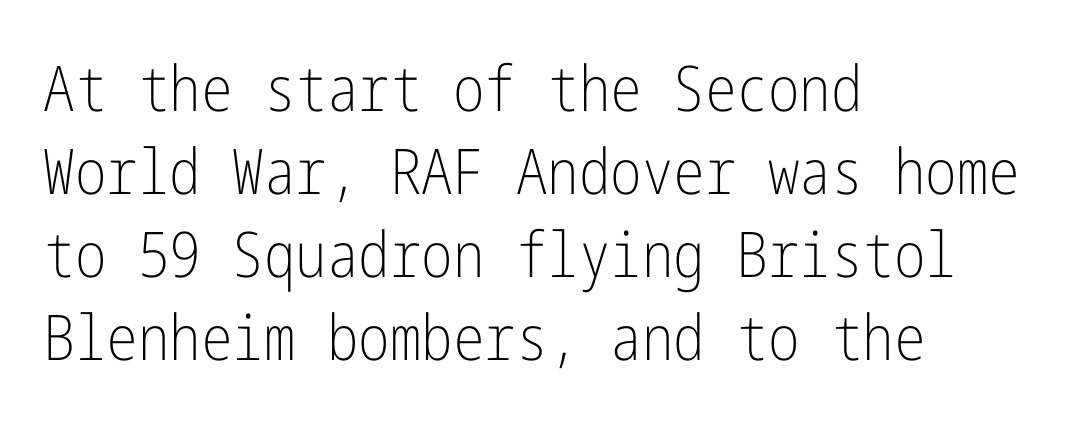
{"serif": "no", "italic": "no", "bold": "no", "weight": "light", "width": "condensed", "stroke_contrast": "low", "x_height": "medium", "underline": "no", "align": "left", "line_spacing": "normal", "line_spacing_ratio": 1.32, "letter_spacing": "normal", "letter_spacing_em": 0.0, "glyph_px": 63}
